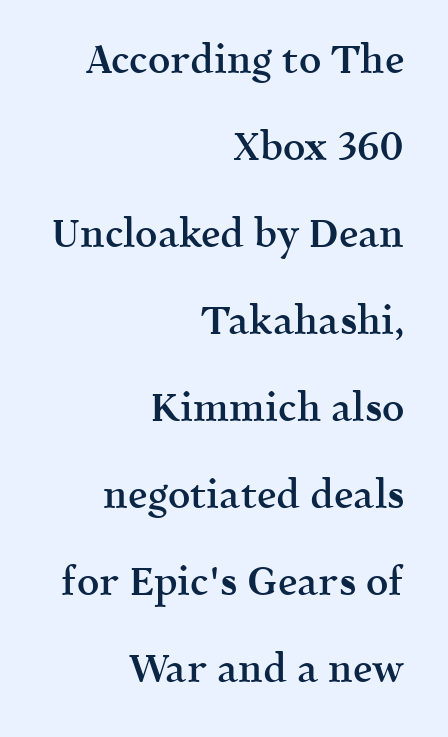
The image shows 39 px semibold serif type, upright; set right-aligned, loose line spacing (2.23x), normal letter spacing, not underlined; a medium x-height.
